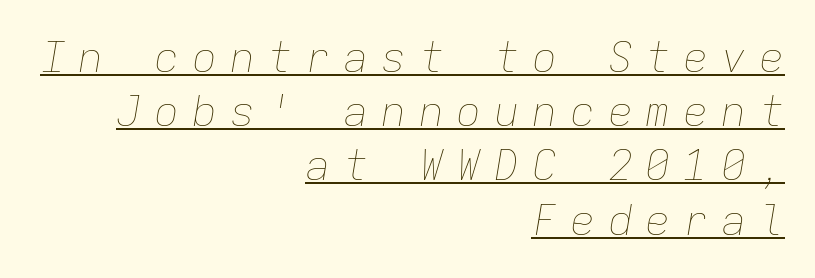
The glyphs look as if they've been sheared to an angle. Summary of weight: not heavy and not bold. A typesetter would call this monospace, since all characters share one set width. Notice how a bar underscores the lettering throughout. The paragraph shown leans on its right margin. Leading: standard.
